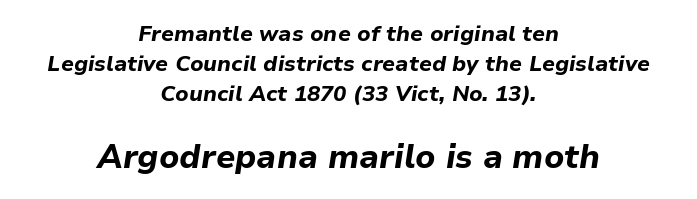
Q: Is the text bold? A: Yes.
Q: Is the text italic (slanted)? A: Yes, it leans right by about 9 degrees.
Q: Is the text underlined? A: No.
Q: How is the paragraph aligned? A: Centered.
Q: Is the spacing between letters normal or unusually wide? A: Normal.
Q: Is the spacing between lines tight, normal or loose? A: Normal.
Q: Which block of text is set in a larger size, the first (top) or the second (bottom)? A: The second (bottom) one.
Q: Width (condensed, normal, or wide)? A: Normal.
Q: Stroke contrast? A: Low.
Q: x-height? A: Medium.
Q: Monospaced? A: No.
